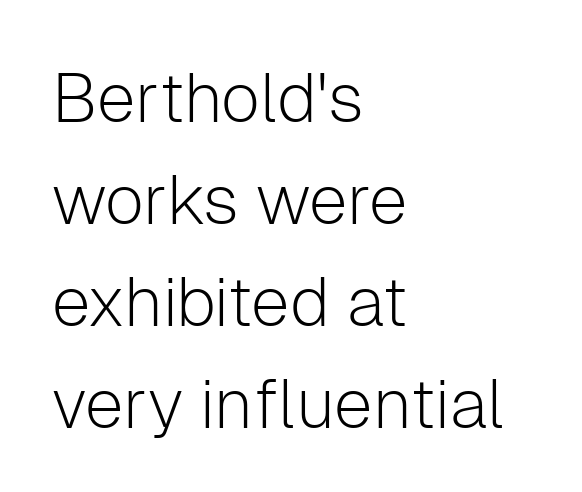
Q: Is the text bold? A: No.
Q: Is the text italic (slanted)? A: No, it is upright.
Q: Is the typeface a serif or a sans-serif typeface? A: Sans-serif.
Q: Is the text underlined? A: No.
Q: How is the paragraph aligned? A: Left-aligned.
Q: Is the spacing between letters normal or unusually wide? A: Normal.
Q: Is the spacing between lines tight, normal or loose? A: Normal.
Q: Width (condensed, normal, or wide)? A: Normal.
Q: Stroke contrast? A: Low.
Q: x-height? A: Medium.
Q: Monospaced? A: No.
